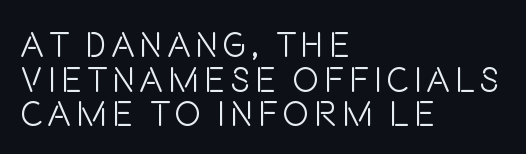
Short and long lines alike share a common starting point at left. The font sits on the lighter half of the weight spectrum, regular included. Vertical spacing — tight. Every stem runs plumb, perpendicular to the baseline. Nothing sits at the stroke ends, so this counts as sans-serif. Spacing verdict: proportional, widths tailored to each character.
